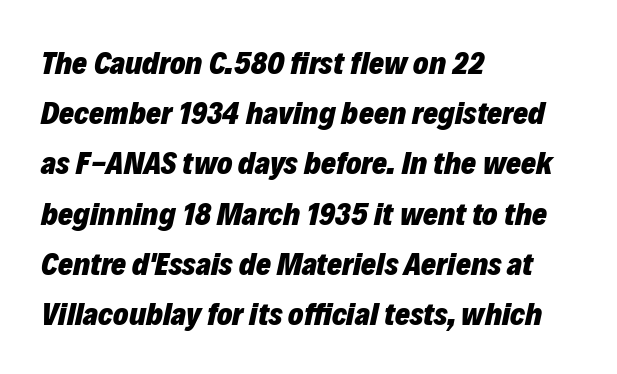
Would a proofreader flag this as italicized? Yes. Line beginnings align vertically; line endings do not. Glance below the letters and you will spot only blank space. The font is running at its bold setting. The passage shown has conventional tracking throughout.
